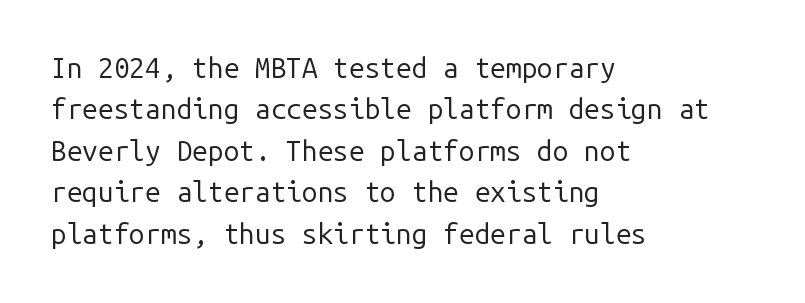
The image shows 28 px regular-weight sans-serif type, upright, monospaced; set left-aligned, normal line spacing (1.48x), normal letter spacing, not underlined; low stroke contrast and a medium x-height.
